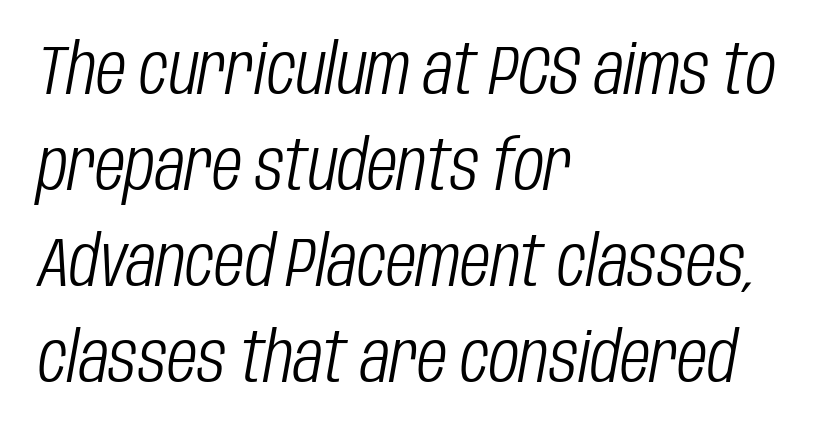
The image shows 70 px light, condensed type, italic (leaning right); set left-aligned, normal line spacing (1.37x), normal letter spacing, not underlined; low stroke contrast and a large x-height.
